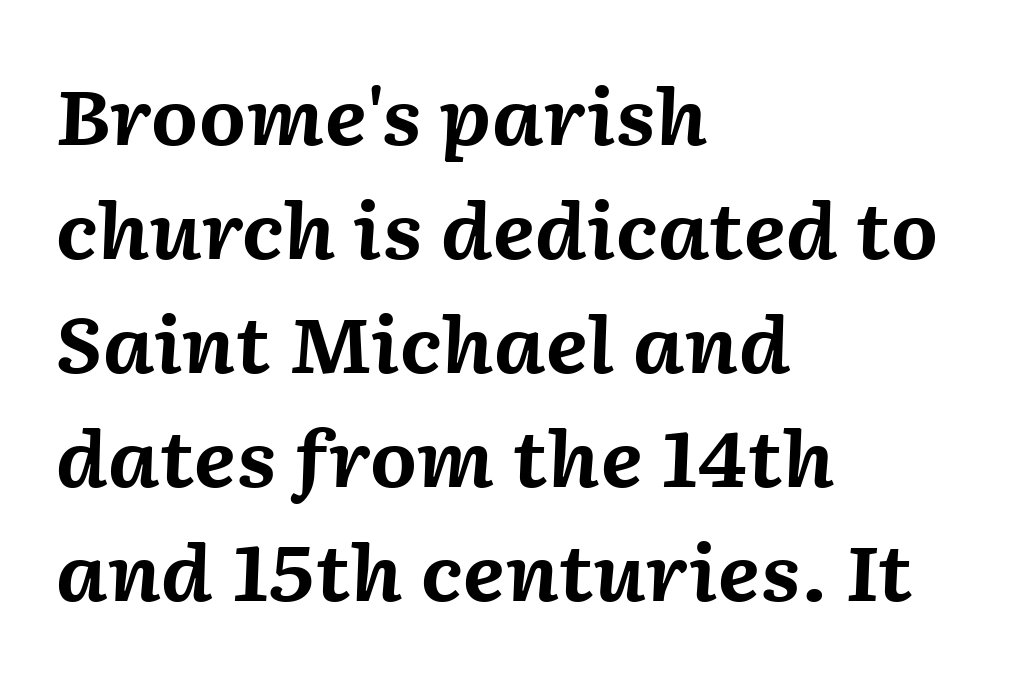
The image shows 76 px bold type, italic (leaning right); set left-aligned, normal line spacing (1.5x), normal letter spacing, not underlined; medium stroke contrast and a medium x-height.
